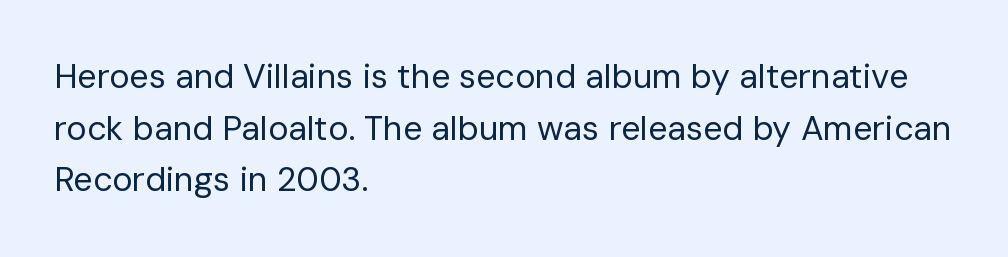
Q: Is the text bold? A: No.
Q: Is the text italic (slanted)? A: No, it is upright.
Q: Is the typeface a serif or a sans-serif typeface? A: Sans-serif.
Q: Is the text underlined? A: No.
Q: How is the paragraph aligned? A: Left-aligned.
Q: Is the spacing between letters normal or unusually wide? A: Normal.
Q: Is the spacing between lines tight, normal or loose? A: Normal.
Q: Width (condensed, normal, or wide)? A: Normal.
Q: Stroke contrast? A: Low.
Q: x-height? A: Medium.
Q: Monospaced? A: No.
